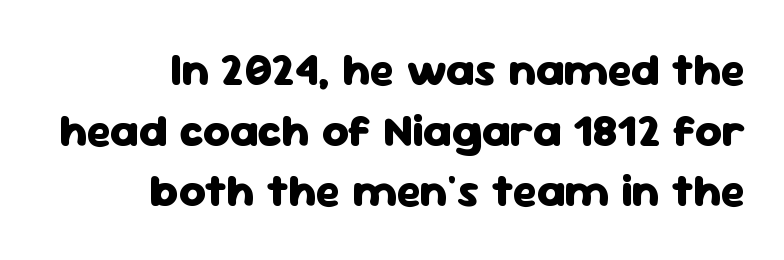
The image shows 46 px heavy sans-serif type, upright; set right-aligned, normal line spacing (1.32x), normal letter spacing, not underlined; low stroke contrast and a medium x-height.
